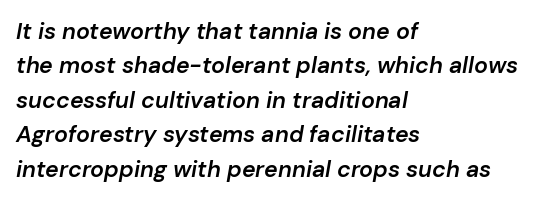
Q: Is the text bold? A: Semi-bold.
Q: Is the text italic (slanted)? A: Yes, it leans right by about 10 degrees.
Q: Is the text underlined? A: No.
Q: How is the paragraph aligned? A: Left-aligned.
Q: Is the spacing between letters normal or unusually wide? A: Normal.
Q: Is the spacing between lines tight, normal or loose? A: Normal.
